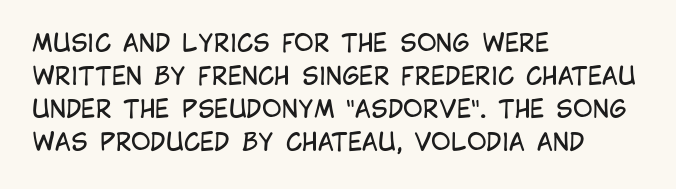
The image shows 24 px text type, upright; set left-aligned, normal line spacing (1.38x), normal letter spacing, not underlined.
